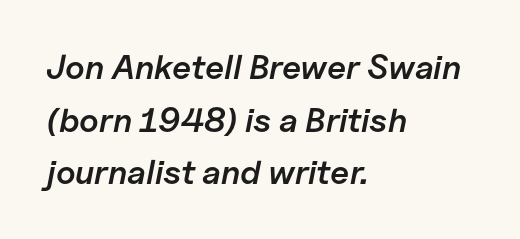
Q: Is the text bold? A: Semi-bold.
Q: Is the text italic (slanted)? A: Yes, it leans right by about 11 degrees.
Q: Is the text underlined? A: No.
Q: How is the paragraph aligned? A: Left-aligned.
Q: Is the spacing between letters normal or unusually wide? A: Normal.
Q: Is the spacing between lines tight, normal or loose? A: Normal.
Q: Width (condensed, normal, or wide)? A: Normal.
Q: Stroke contrast? A: Low.
Q: x-height? A: Medium.
Q: Monospaced? A: No.
